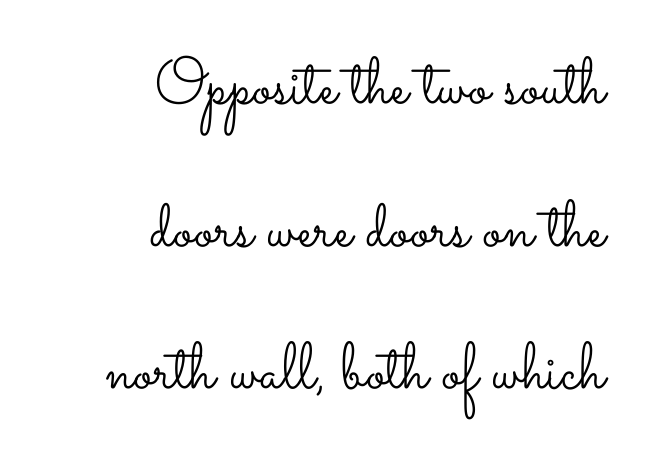
Q: Is the text bold? A: No.
Q: Is the text italic (slanted)? A: Yes.
Q: Is the text underlined? A: No.
Q: How is the paragraph aligned? A: Right-aligned.
Q: Is the spacing between letters normal or unusually wide? A: Normal.
Q: Is the spacing between lines tight, normal or loose? A: Loose.
Q: Width (condensed, normal, or wide)? A: Wide.
Q: Stroke contrast? A: Low.
Q: x-height? A: Small.
Q: Monospaced? A: No.
